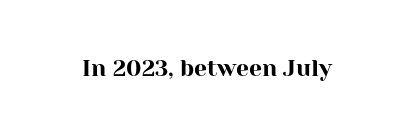
{"italic": "no", "underline": "no", "letter_spacing": "normal", "letter_spacing_em": 0.0, "glyph_px": 23}
